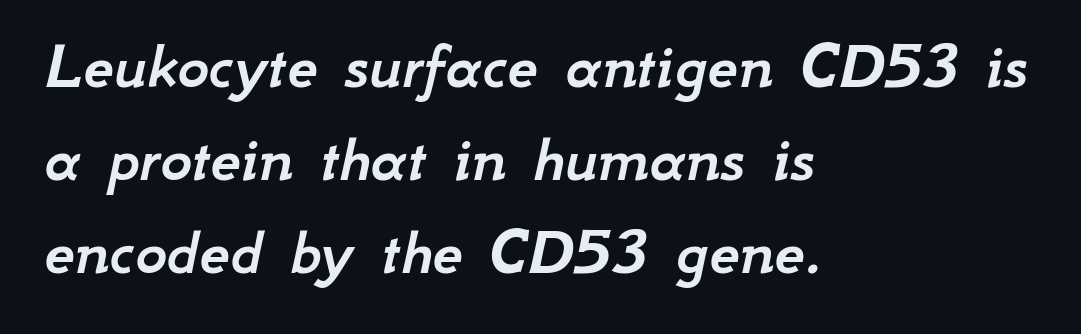
Q: Is the text italic (slanted)? A: Yes, it leans right by about 12 degrees.
Q: Is the text underlined? A: No.
Q: How is the paragraph aligned? A: Left-aligned.
Q: Is the spacing between letters normal or unusually wide? A: Normal.
Q: Is the spacing between lines tight, normal or loose? A: Normal.
Q: Width (condensed, normal, or wide)? A: Normal.
Q: Stroke contrast? A: Low.
Q: x-height? A: Small.
Q: Monospaced? A: No.
